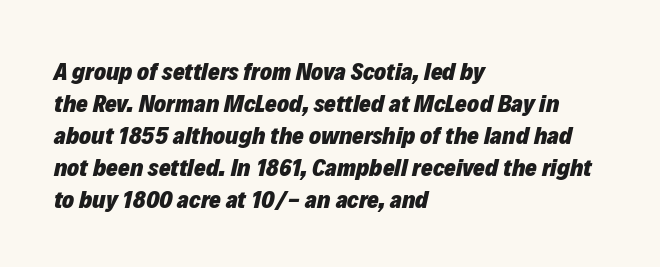
{"italic": "yes", "lean": "right", "slant_degrees": 12, "bold": "yes", "underline": "no", "align": "left", "line_spacing": "normal", "line_spacing_ratio": 1.28, "letter_spacing": "normal", "letter_spacing_em": 0.0, "glyph_px": 25}
